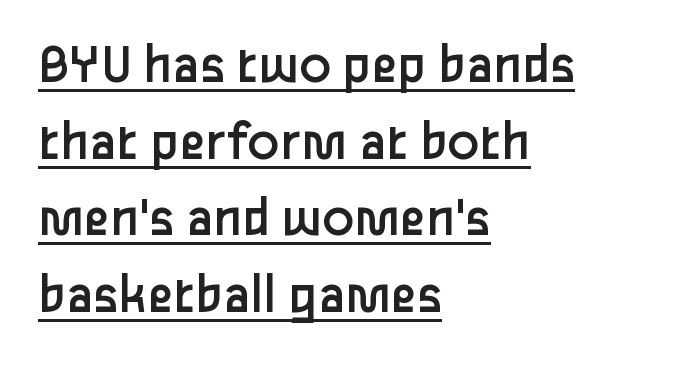
Q: Is the text bold? A: No.
Q: Is the text italic (slanted)? A: No, it is upright.
Q: Is the typeface a serif or a sans-serif typeface? A: Sans-serif.
Q: Is the text underlined? A: Yes.
Q: How is the paragraph aligned? A: Left-aligned.
Q: Is the spacing between letters normal or unusually wide? A: Normal.
Q: Is the spacing between lines tight, normal or loose? A: Normal.
Q: Width (condensed, normal, or wide)? A: Normal.
Q: Stroke contrast? A: Low.
Q: x-height? A: Medium.
Q: Monospaced? A: No.
